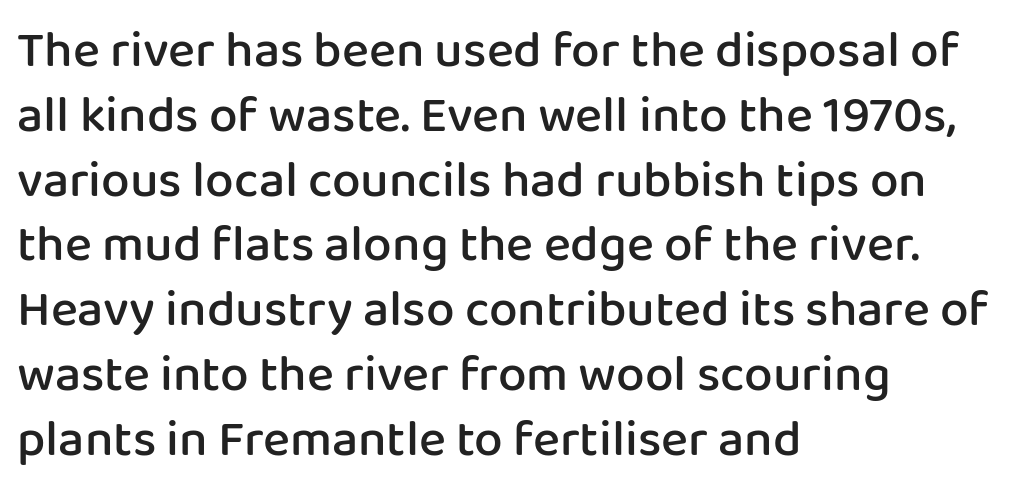
Are there feet on the stems? There aren't — it's a sans. Does the leading feel generous? No, just average. Quick note: underline off. The specimen reads as upright at a glance. Is this a fixed-width face? No — the glyphs have proportional, varying widths.
